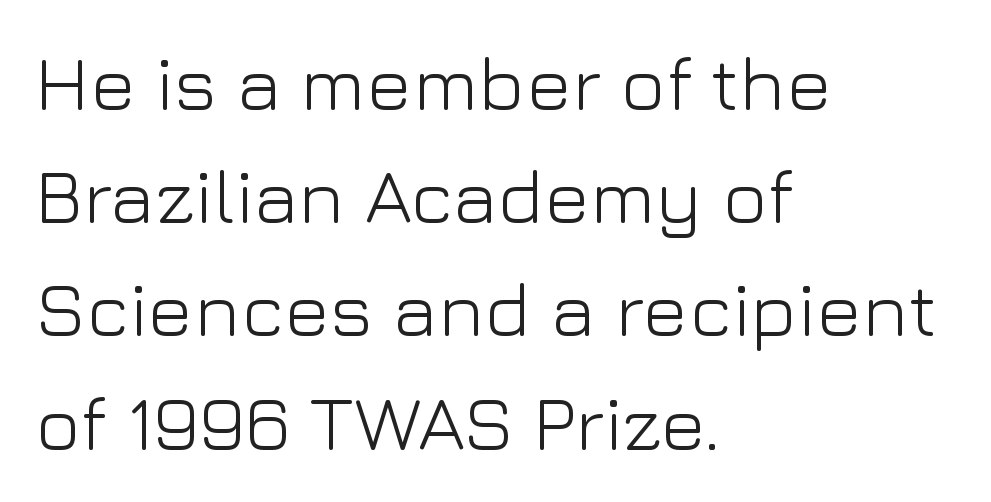
{"serif": "no", "italic": "no", "bold": "no", "weight": "light", "width": "normal", "stroke_contrast": "low", "x_height": "medium", "monospaced": "no", "underline": "no", "align": "left", "line_spacing": "normal", "line_spacing_ratio": 1.47, "letter_spacing": "normal", "letter_spacing_em": 0.0, "glyph_px": 77}
